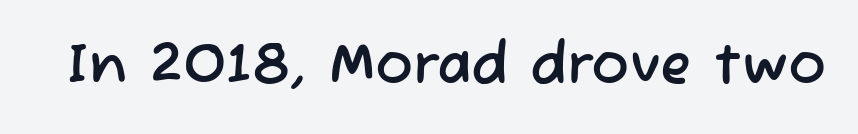
The image shows 57 px sans-serif type; set normal letter spacing, not underlined; low stroke contrast and a medium x-height.
